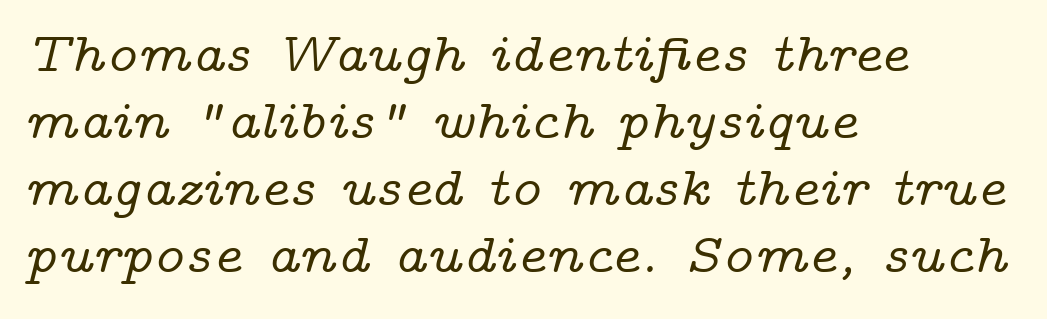
The image shows 55 px wide serif type, italic (leaning right); set left-aligned, line spacing 1.22x, normal letter spacing, not underlined; low stroke contrast and a medium x-height.
